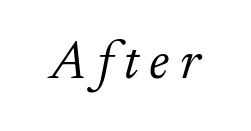
The lettering tilts uniformly, giving the passage an italic look. Note the varied advance widths — an 'i' is clearly narrower than an 'm'. Underline: absent. This rendering employs a face with finishing strokes, i.e., a serif.
